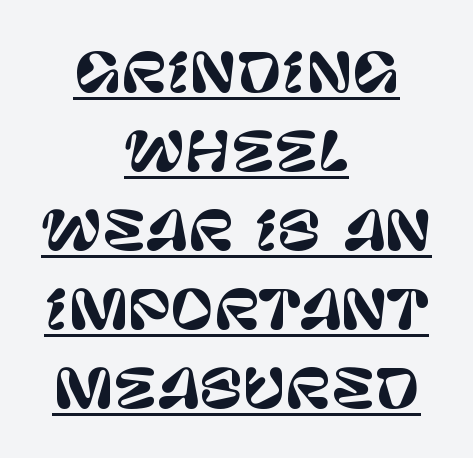
Does the copy run flush right? No — it is centered line by line. Varying glyph widths throughout — classic text-font behaviour. Is this a sans? Yes — the strokes have no serifs. Students, note that the glyphs here touch the page at normal intervals. The typesetter has applied underlining to the passage shown.
